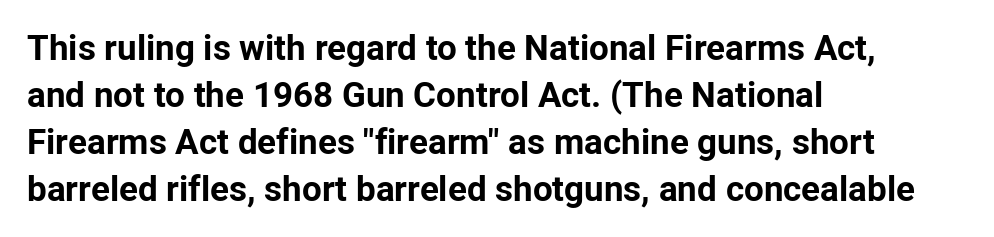
Q: Is the text bold? A: Yes.
Q: Is the text italic (slanted)? A: No, it is upright.
Q: Is the typeface a serif or a sans-serif typeface? A: Sans-serif.
Q: Is the text underlined? A: No.
Q: How is the paragraph aligned? A: Left-aligned.
Q: Is the spacing between letters normal or unusually wide? A: Normal.
Q: Is the spacing between lines tight, normal or loose? A: Normal.
Q: Width (condensed, normal, or wide)? A: Normal.
Q: Stroke contrast? A: Low.
Q: x-height? A: Medium.
Q: Monospaced? A: No.
